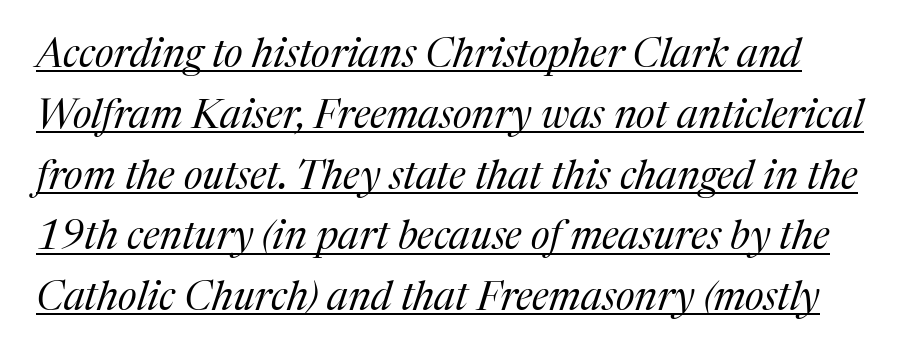
{"serif": "yes", "italic": "yes", "lean": "right", "slant_degrees": 17, "bold": "no", "weight": "regular", "width": "normal", "stroke_contrast": "medium", "x_height": "medium", "monospaced": "no", "underline": "yes", "line_spacing": "normal", "line_spacing_ratio": 1.52, "letter_spacing": "normal", "letter_spacing_em": 0.0, "glyph_px": 40}
